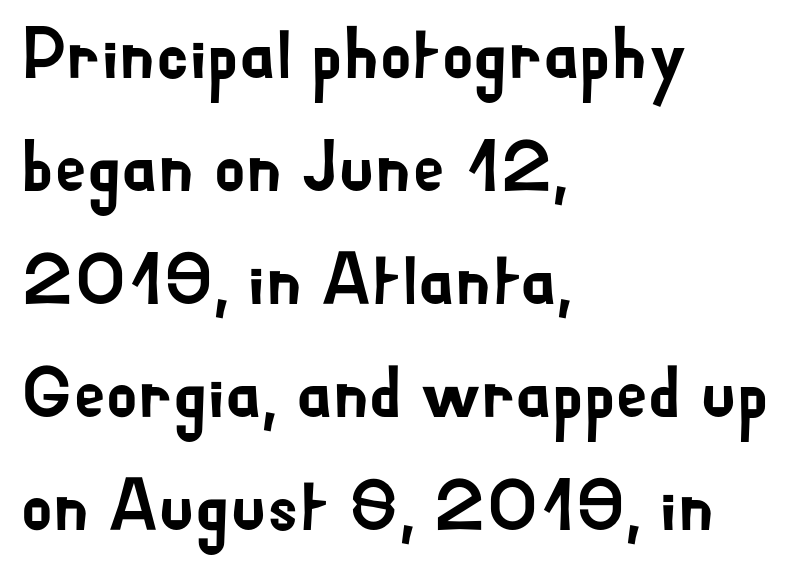
The image shows 72 px sans-serif type, upright; set left-aligned, normal line spacing (1.57x), normal letter spacing, not underlined; low stroke contrast and a small x-height.
